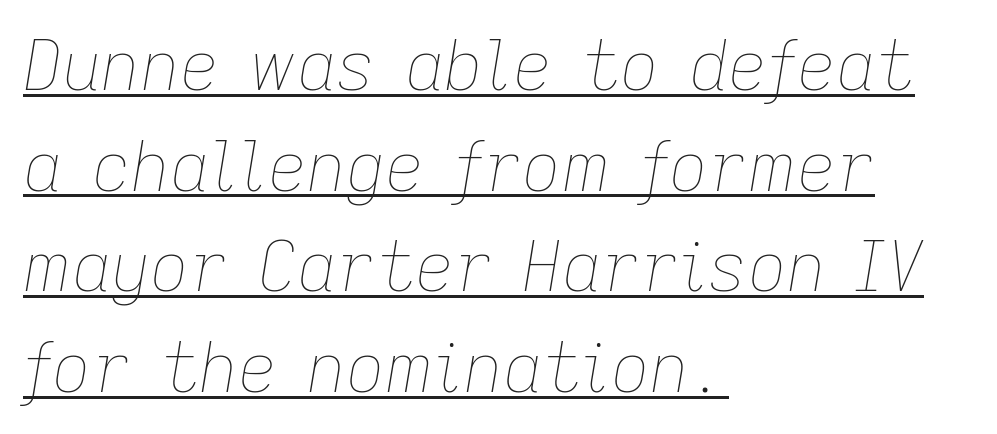
Q: Is the text bold? A: No.
Q: Is the text italic (slanted)? A: Yes, it leans right by about 9 degrees.
Q: Is the text underlined? A: Yes.
Q: How is the paragraph aligned? A: Left-aligned.
Q: Is the spacing between letters normal or unusually wide? A: Normal.
Q: Is the spacing between lines tight, normal or loose? A: Normal.
Q: Width (condensed, normal, or wide)? A: Normal.
Q: Stroke contrast? A: Low.
Q: x-height? A: Medium.
Q: Monospaced? A: No.
